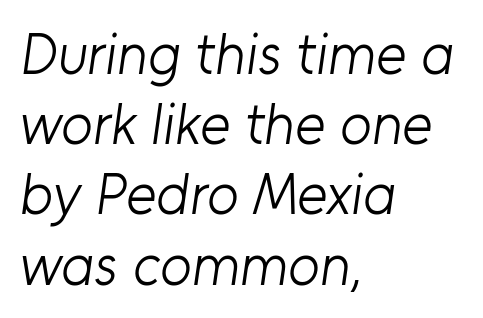
Q: Is the text bold? A: No.
Q: Is the typeface a serif or a sans-serif typeface? A: Sans-serif.
Q: Is the text underlined? A: No.
Q: How is the paragraph aligned? A: Left-aligned.
Q: Is the spacing between letters normal or unusually wide? A: Normal.
Q: Width (condensed, normal, or wide)? A: Normal.
Q: Stroke contrast? A: Low.
Q: x-height? A: Medium.
Q: Monospaced? A: No.
